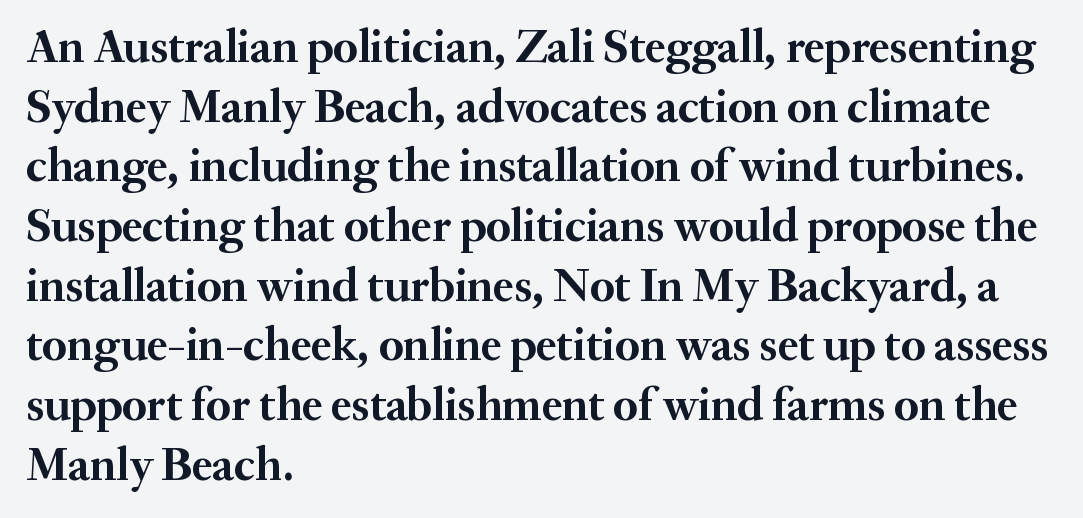
Q: Is the text bold? A: Yes.
Q: Is the text italic (slanted)? A: No, it is upright.
Q: Is the typeface a serif or a sans-serif typeface? A: Serif.
Q: Is the text underlined? A: No.
Q: How is the paragraph aligned? A: Left-aligned.
Q: Is the spacing between letters normal or unusually wide? A: Normal.
Q: Is the spacing between lines tight, normal or loose? A: Normal.
Q: Width (condensed, normal, or wide)? A: Normal.
Q: Stroke contrast? A: Medium.
Q: x-height? A: Small.
Q: Monospaced? A: No.
